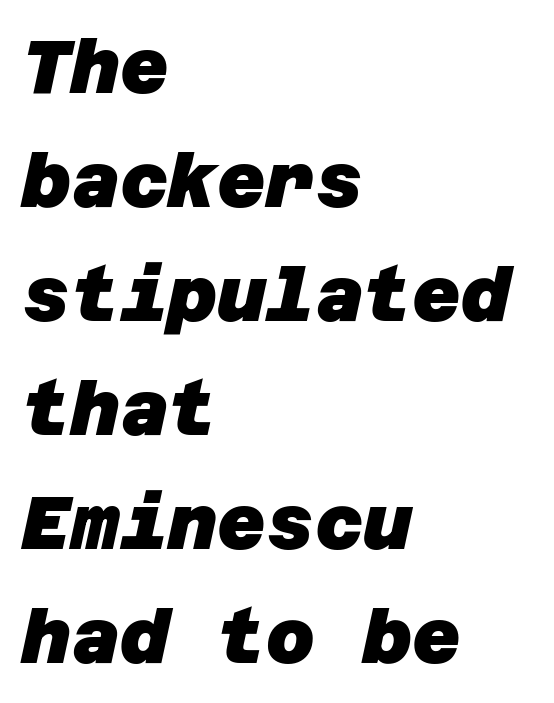
Q: Is the text bold? A: Yes.
Q: Is the typeface a serif or a sans-serif typeface? A: Sans-serif.
Q: Is the text underlined? A: No.
Q: How is the paragraph aligned? A: Left-aligned.
Q: Is the spacing between letters normal or unusually wide? A: Normal.
Q: Is the spacing between lines tight, normal or loose? A: Normal.
Q: Width (condensed, normal, or wide)? A: Normal.
Q: Stroke contrast? A: Low.
Q: x-height? A: Large.
